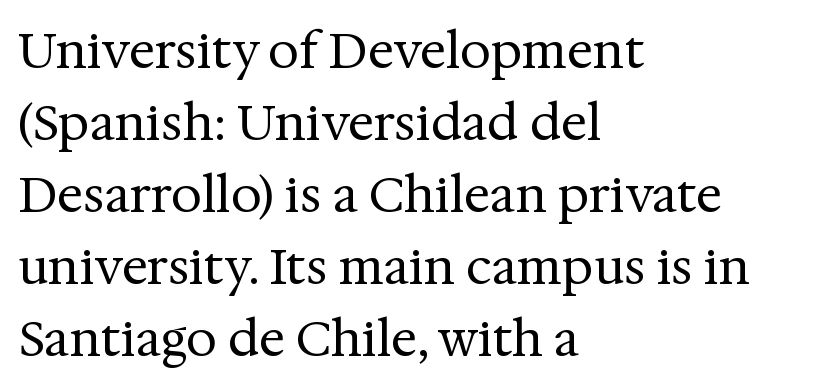
Q: Is the text bold? A: No.
Q: Is the text italic (slanted)? A: No, it is upright.
Q: Is the typeface a serif or a sans-serif typeface? A: Serif.
Q: Is the text underlined? A: No.
Q: How is the paragraph aligned? A: Left-aligned.
Q: Is the spacing between letters normal or unusually wide? A: Normal.
Q: Is the spacing between lines tight, normal or loose? A: Normal.
Q: Width (condensed, normal, or wide)? A: Normal.
Q: Stroke contrast? A: Medium.
Q: x-height? A: Medium.
Q: Monospaced? A: No.
